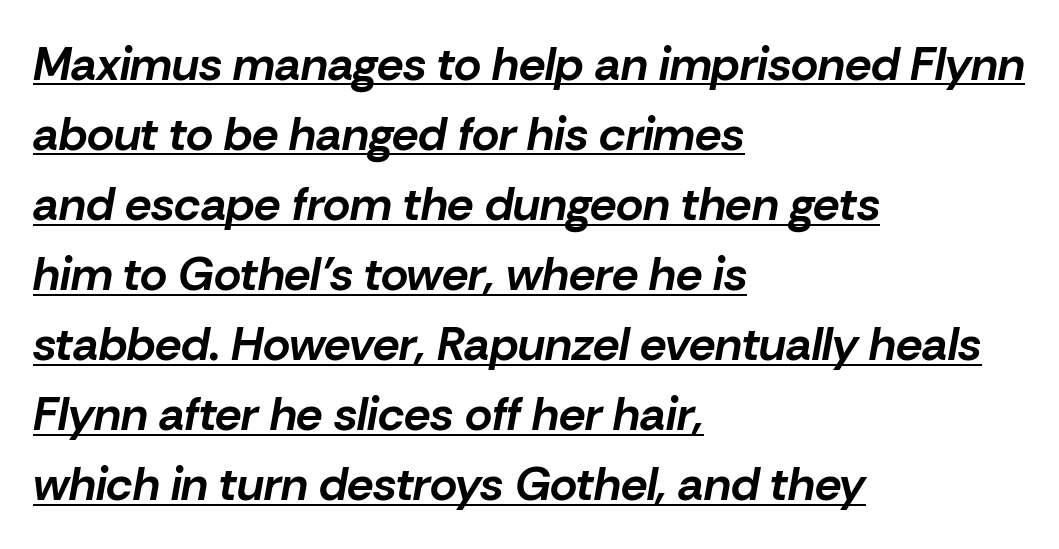
Q: Is the text bold? A: Yes.
Q: Is the text italic (slanted)? A: Yes, it leans right by about 10 degrees.
Q: Is the text underlined? A: Yes.
Q: How is the paragraph aligned? A: Left-aligned.
Q: Is the spacing between letters normal or unusually wide? A: Normal.
Q: Is the spacing between lines tight, normal or loose? A: Normal.
Q: Width (condensed, normal, or wide)? A: Normal.
Q: Stroke contrast? A: Low.
Q: x-height? A: Medium.
Q: Monospaced? A: No.
